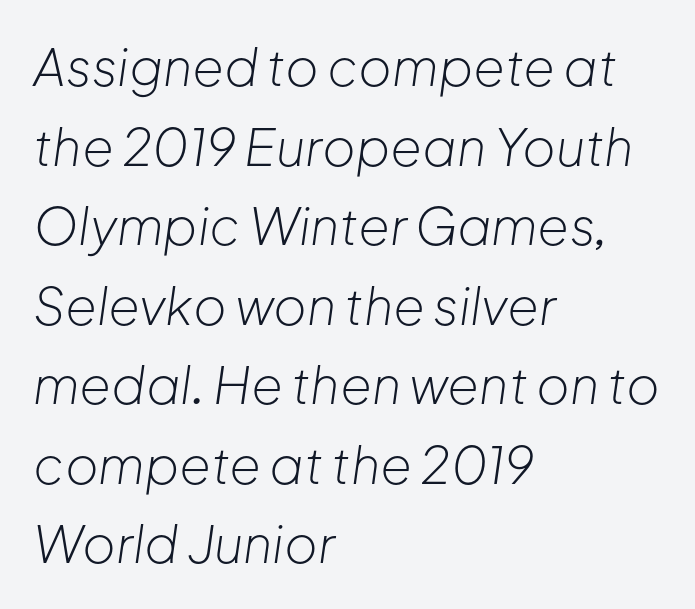
Q: Is the text bold? A: No.
Q: Is the text italic (slanted)? A: Yes, it leans right by about 8 degrees.
Q: Is the text underlined? A: No.
Q: How is the paragraph aligned? A: Left-aligned.
Q: Is the spacing between letters normal or unusually wide? A: Normal.
Q: Is the spacing between lines tight, normal or loose? A: Normal.
Q: Width (condensed, normal, or wide)? A: Normal.
Q: Stroke contrast? A: Low.
Q: x-height? A: Medium.
Q: Monospaced? A: No.
